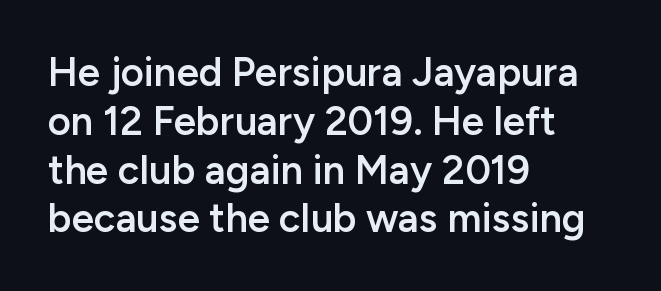
{"serif": "no", "italic": "no", "bold": "semi", "weight": "semibold", "width": "normal", "stroke_contrast": "low", "x_height": "medium", "monospaced": "no", "underline": "no", "align": "left", "line_spacing_ratio": 1.22, "letter_spacing": "normal", "letter_spacing_em": 0.0, "glyph_px": 40}
